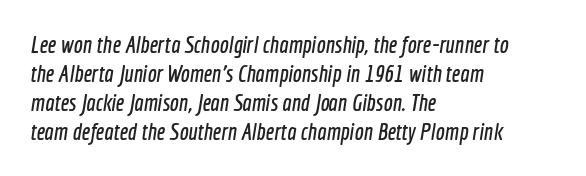
The image shows 24 px text type; set left-aligned, line spacing 1.21x, normal letter spacing, not underlined.
